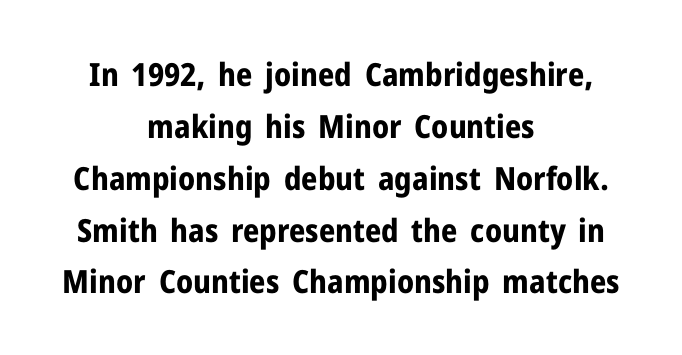
Q: Is the text bold? A: Yes.
Q: Is the text italic (slanted)? A: No, it is upright.
Q: Is the typeface a serif or a sans-serif typeface? A: Sans-serif.
Q: Is the text underlined? A: No.
Q: How is the paragraph aligned? A: Centered.
Q: Is the spacing between letters normal or unusually wide? A: Normal.
Q: Is the spacing between lines tight, normal or loose? A: Normal.
Q: Width (condensed, normal, or wide)? A: Normal.
Q: Stroke contrast? A: Low.
Q: x-height? A: Medium.
Q: Monospaced? A: No.
